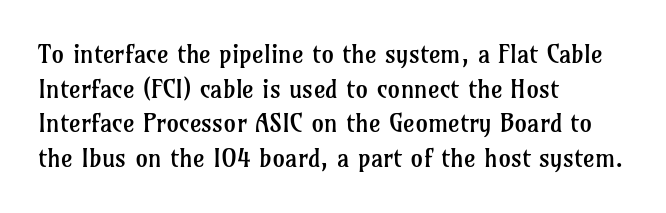
Q: Is the text bold? A: No.
Q: Is the text italic (slanted)? A: No, it is upright.
Q: Is the text underlined? A: No.
Q: How is the paragraph aligned? A: Left-aligned.
Q: Is the spacing between letters normal or unusually wide? A: Normal.
Q: Is the spacing between lines tight, normal or loose? A: Normal.
